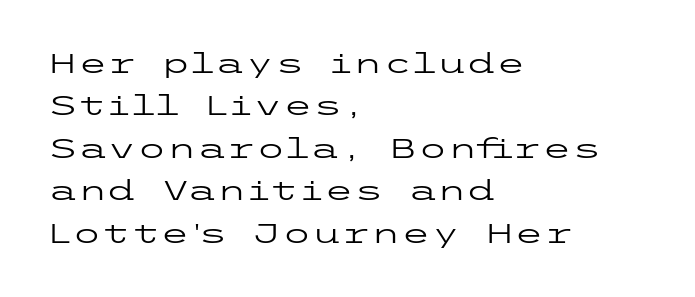
Characters follow at the spacing the type designer built in. Where is the straight margin? On the left. Weight: regular or lighter. Check the space under the baseline: it is left empty. Each new line begins a customary step beneath the previous one.
